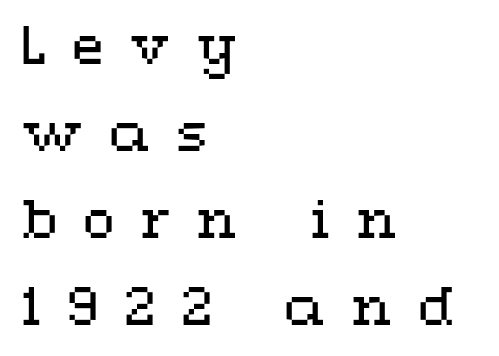
The image shows 52 px regular-weight, wide type, upright; set left-aligned, normal line spacing (1.67x), unusually wide letter spacing (+0.49 em), not underlined; medium stroke contrast and a medium x-height.
